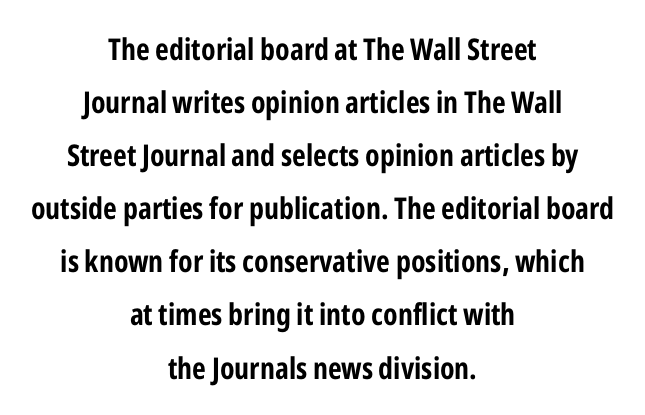
Q: Is the text italic (slanted)? A: No, it is upright.
Q: Is the typeface a serif or a sans-serif typeface? A: Sans-serif.
Q: Is the text underlined? A: No.
Q: How is the paragraph aligned? A: Centered.
Q: Is the spacing between letters normal or unusually wide? A: Normal.
Q: Width (condensed, normal, or wide)? A: Condensed.
Q: Stroke contrast? A: Low.
Q: x-height? A: Medium.
Q: Monospaced? A: No.
